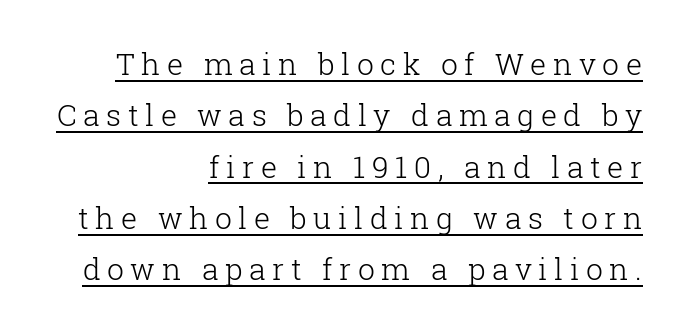
Look at the bottom of the vertical strokes: they flare into serifs here. When letters stand straight like this, we call the style roman or upright. The letterforms stand isolated, each surrounded by extra space. These characters rest on top of a visible drawn line.
